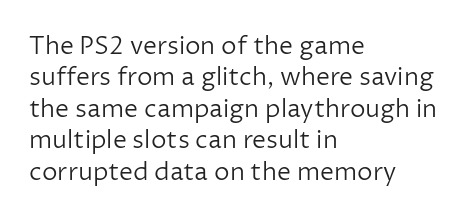
{"italic": "no", "bold": "no", "underline": "no", "align": "left", "line_spacing": "normal", "line_spacing_ratio": 1.26, "letter_spacing": "normal", "letter_spacing_em": 0.0, "glyph_px": 25}
